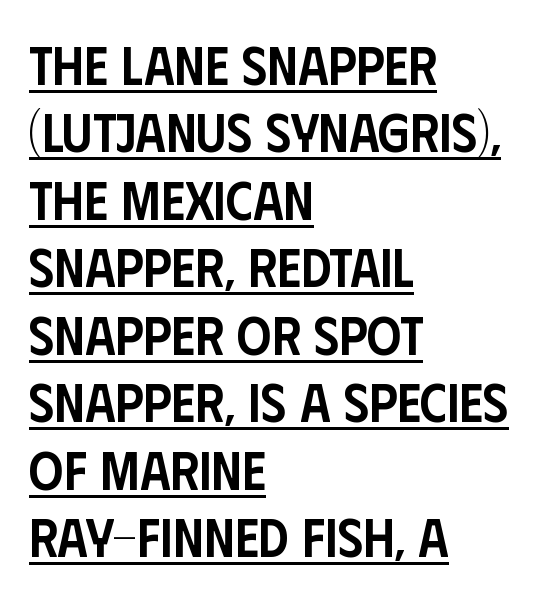
The image shows 54 px semibold, condensed sans-serif type, upright; set left-aligned, normal line spacing (1.25x), normal letter spacing, underlined; low stroke contrast and a large x-height.
